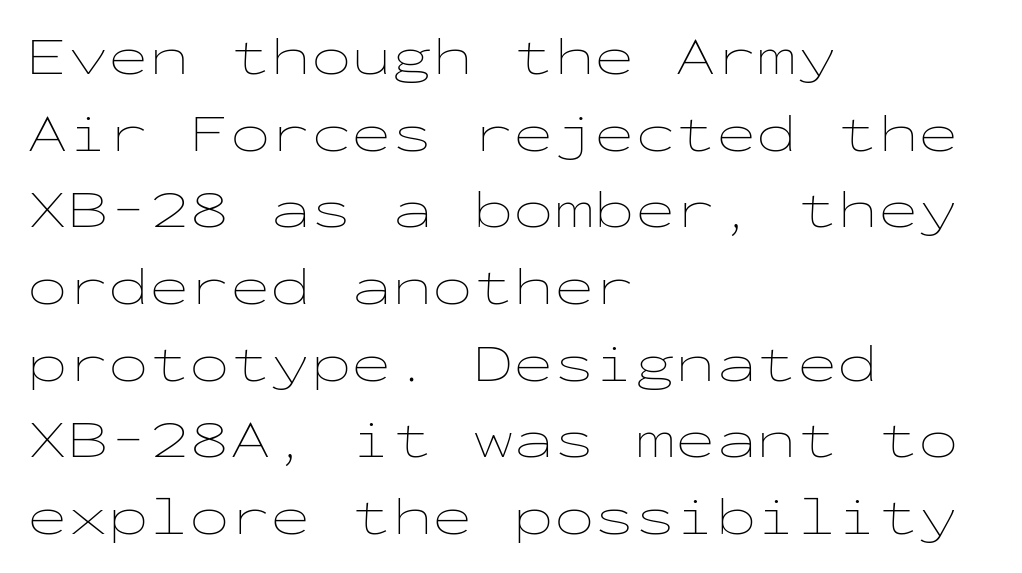
Notice how descenders clear the ascenders below comfortably — that's standard leading. Is the block centered? No — it sits flush against the left margin. The zone under the glyphs is completely vacant. Default kerning and tracking; the words read as compact shapes. Unbolded letterforms with no extra heft.
